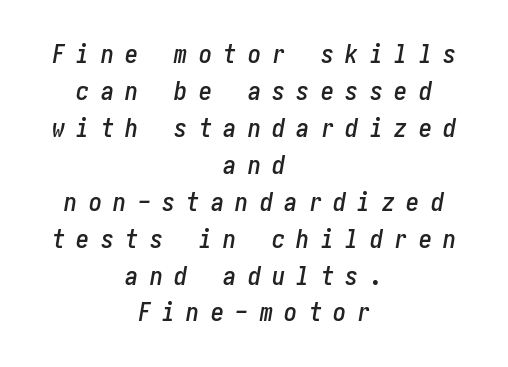
{"italic": "yes", "lean": "right", "slant_degrees": 10, "underline": "no", "align": "center", "line_spacing": "normal", "line_spacing_ratio": 1.42, "letter_spacing": "wide", "letter_spacing_em": 0.44, "glyph_px": 26}
